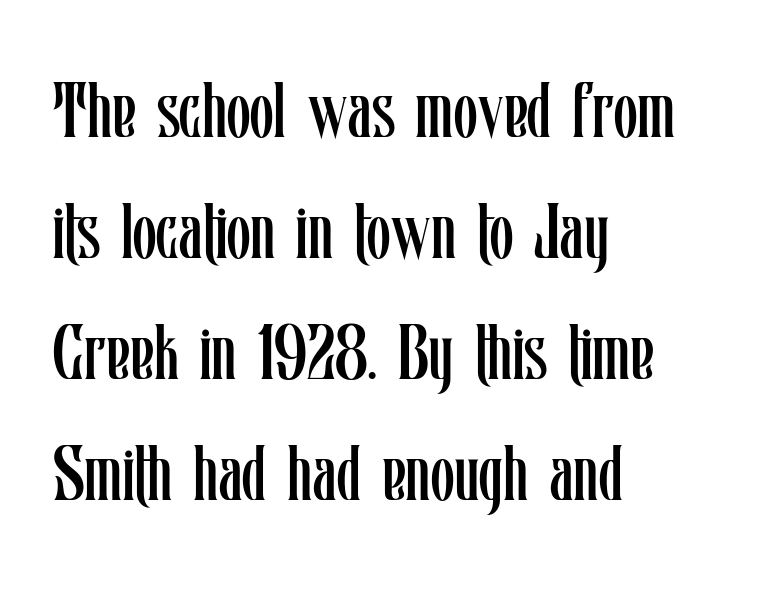
Think standard paragraph weight, or any step lighter than that. The line-height multiplier appears to be the usual default. It's the straight-up-and-down kind of type. Spacing verdict: proportional, widths tailored to each character. Alignment: flush left.
